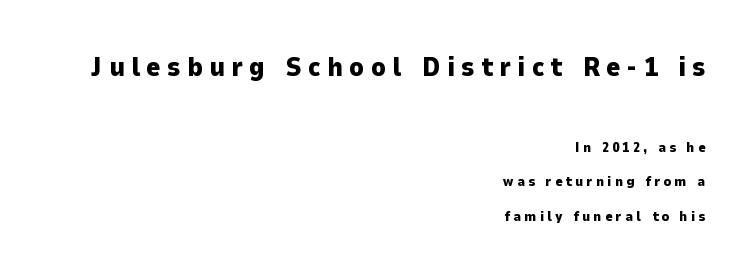
Q: Is the text bold? A: Yes.
Q: Is the text italic (slanted)? A: No, it is upright.
Q: Is the text underlined? A: No.
Q: How is the paragraph aligned? A: Right-aligned.
Q: Is the spacing between letters normal or unusually wide? A: Unusually wide.
Q: Is the spacing between lines tight, normal or loose? A: Loose.
Q: Which block of text is set in a larger size, the first (top) or the second (bottom)? A: The first (top) one.
